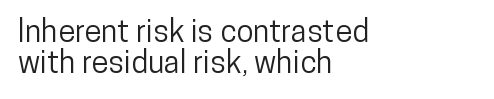
Nobody touched the tracking dial on this one. A bare baseline throughout the passage. Do the characters align in a grid? No, the font is proportional. Line spacing here is tight. No feet cap the strokes, marking this as sans-serif type.
